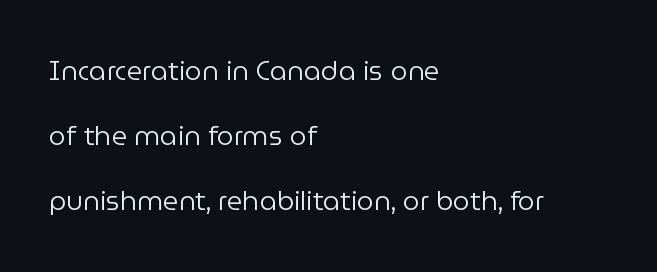
The image shows 27 px text type, upright; set left-aligned, loose line spacing (2.4x), normal letter spacing, not underlined.
